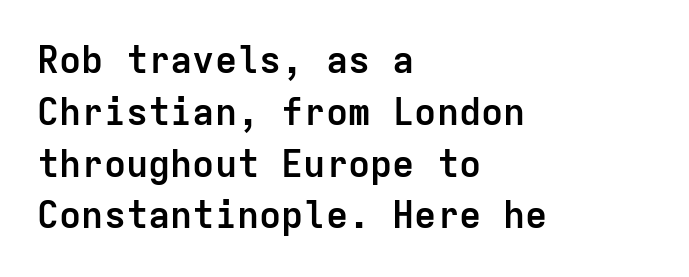
The image shows 37 px semibold sans-serif type, upright, monospaced; set left-aligned, normal line spacing (1.4x), normal letter spacing, not underlined; low stroke contrast and a medium x-height.
